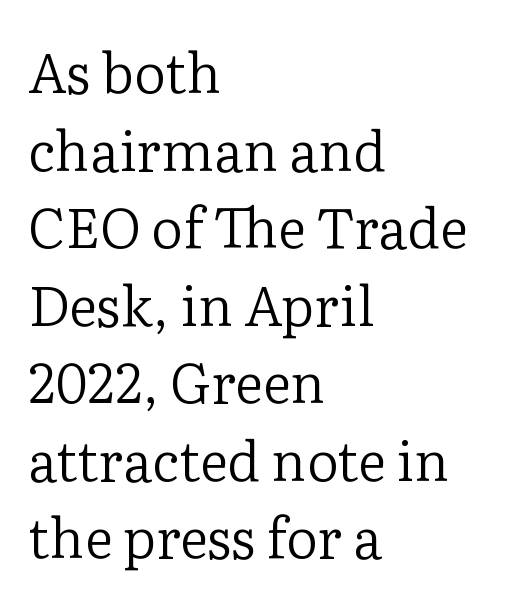
Q: Is the text bold? A: No.
Q: Is the text italic (slanted)? A: No, it is upright.
Q: Is the typeface a serif or a sans-serif typeface? A: Serif.
Q: Is the text underlined? A: No.
Q: How is the paragraph aligned? A: Left-aligned.
Q: Is the spacing between letters normal or unusually wide? A: Normal.
Q: Is the spacing between lines tight, normal or loose? A: Normal.
Q: Width (condensed, normal, or wide)? A: Normal.
Q: Stroke contrast? A: Low.
Q: x-height? A: Medium.
Q: Monospaced? A: No.
